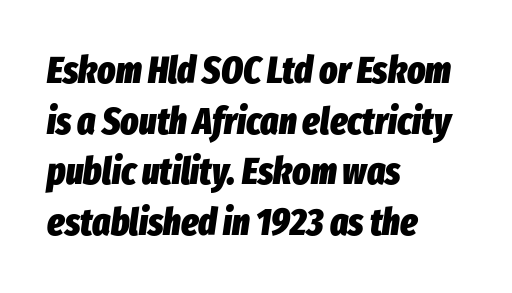
{"italic": "yes", "lean": "right", "slant_degrees": 8, "bold": "yes", "weight": "heavy", "width": "condensed", "stroke_contrast": "low", "x_height": "medium", "monospaced": "no", "underline": "no", "align": "left", "line_spacing": "normal", "line_spacing_ratio": 1.33, "letter_spacing": "normal", "letter_spacing_em": 0.0, "glyph_px": 38}
